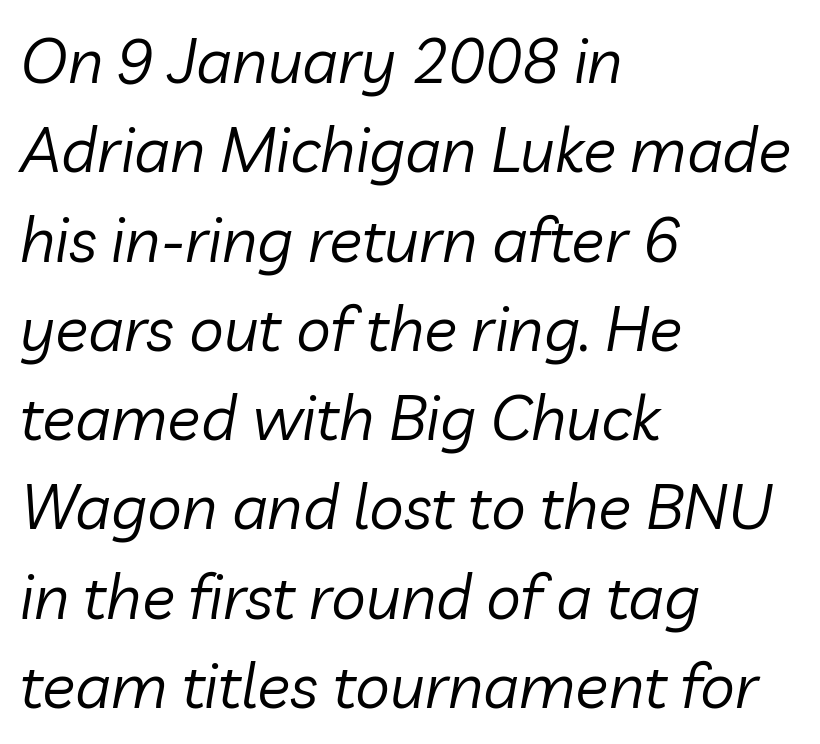
Q: Is the text bold? A: No.
Q: Is the text italic (slanted)? A: Yes, it leans right by about 10 degrees.
Q: Is the text underlined? A: No.
Q: How is the paragraph aligned? A: Left-aligned.
Q: Is the spacing between letters normal or unusually wide? A: Normal.
Q: Is the spacing between lines tight, normal or loose? A: Normal.
Q: Width (condensed, normal, or wide)? A: Normal.
Q: Stroke contrast? A: Low.
Q: x-height? A: Medium.
Q: Monospaced? A: No.
